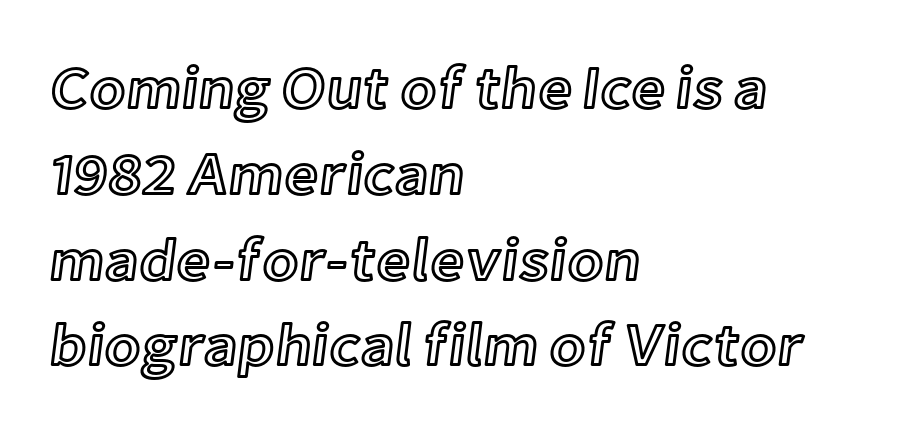
The image shows 60 px text type; set left-aligned, normal line spacing (1.43x), normal letter spacing, not underlined; a medium x-height.
